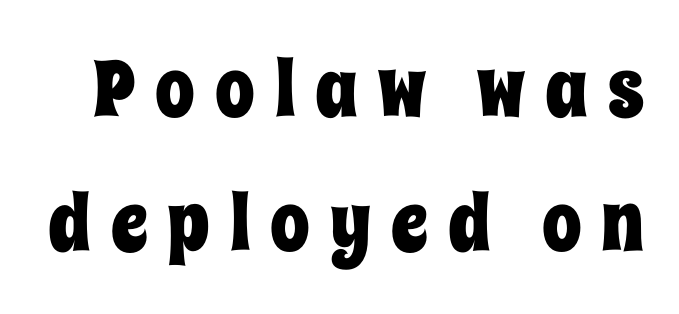
Each letter keeps its own natural width here, so spacing adapts to shape. Someone cranked the tracking dial way up on this one. In terms of posture, this sample is upright. Compared with typical paragraphs, the rows here are spaced about the same.
